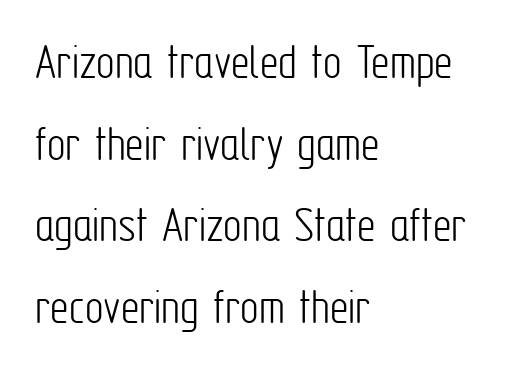
Q: Is the text bold? A: No.
Q: Is the text italic (slanted)? A: No, it is upright.
Q: Is the typeface a serif or a sans-serif typeface? A: Sans-serif.
Q: Is the text underlined? A: No.
Q: How is the paragraph aligned? A: Left-aligned.
Q: Is the spacing between letters normal or unusually wide? A: Normal.
Q: Is the spacing between lines tight, normal or loose? A: Normal.
Q: Width (condensed, normal, or wide)? A: Condensed.
Q: Stroke contrast? A: Low.
Q: x-height? A: Medium.
Q: Monospaced? A: No.
